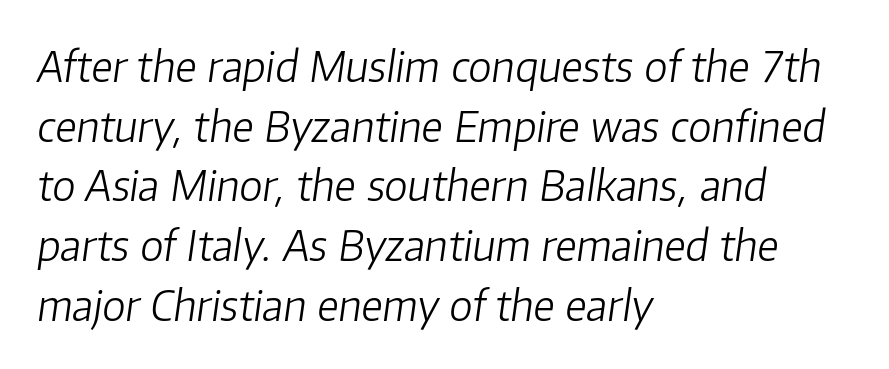
Q: Is the text bold? A: No.
Q: Is the text italic (slanted)? A: Yes, it leans right by about 8 degrees.
Q: Is the text underlined? A: No.
Q: How is the paragraph aligned? A: Left-aligned.
Q: Is the spacing between letters normal or unusually wide? A: Normal.
Q: Is the spacing between lines tight, normal or loose? A: Normal.
Q: Width (condensed, normal, or wide)? A: Normal.
Q: Stroke contrast? A: Low.
Q: x-height? A: Medium.
Q: Monospaced? A: No.
